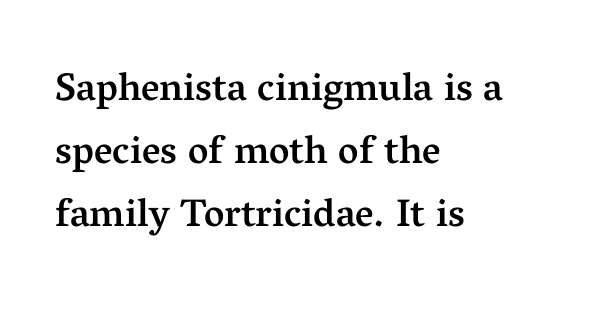
Q: Is the text bold? A: Semi-bold.
Q: Is the text italic (slanted)? A: No, it is upright.
Q: Is the typeface a serif or a sans-serif typeface? A: Serif.
Q: Is the text underlined? A: No.
Q: How is the paragraph aligned? A: Left-aligned.
Q: Is the spacing between letters normal or unusually wide? A: Normal.
Q: Is the spacing between lines tight, normal or loose? A: Normal.
Q: Width (condensed, normal, or wide)? A: Normal.
Q: Stroke contrast? A: Medium.
Q: x-height? A: Medium.
Q: Monospaced? A: No.
